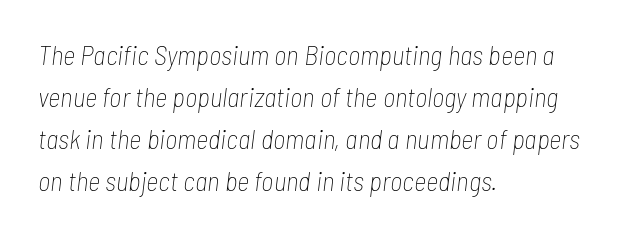
{"italic": "yes", "lean": "right", "slant_degrees": 7, "bold": "no", "underline": "no", "align": "left", "line_spacing": "normal", "line_spacing_ratio": 1.55, "letter_spacing": "normal", "letter_spacing_em": 0.0, "glyph_px": 27}
